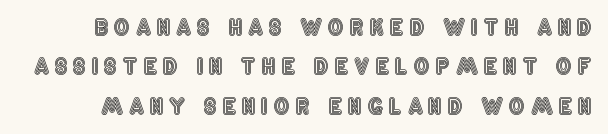
The image shows 22 px text type, upright; set line spacing 1.79x, unusually wide letter spacing (+0.26 em), not underlined.
